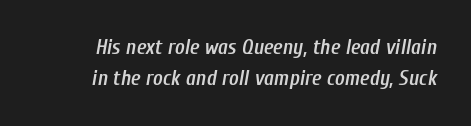
{"italic": "yes", "lean": "right", "slant_degrees": 10, "bold": "semi", "underline": "no", "line_spacing": "normal", "line_spacing_ratio": 1.46, "letter_spacing": "normal", "letter_spacing_em": 0.0, "glyph_px": 21}
